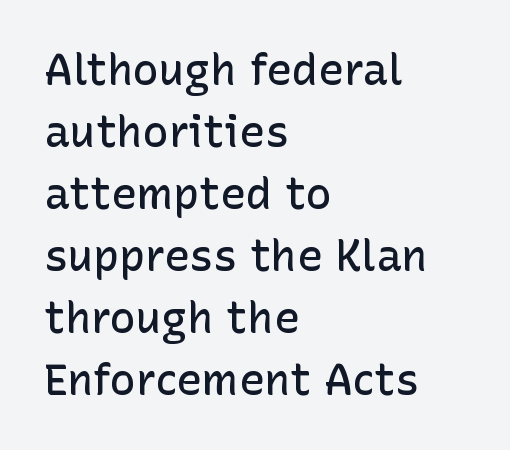
{"serif": "no", "italic": "no", "bold": "semi", "weight": "semibold", "width": "normal", "stroke_contrast": "low", "x_height": "medium", "monospaced": "no", "underline": "no", "align": "left", "line_spacing": "normal", "line_spacing_ratio": 1.44, "letter_spacing": "normal", "letter_spacing_em": 0.0, "glyph_px": 43}
